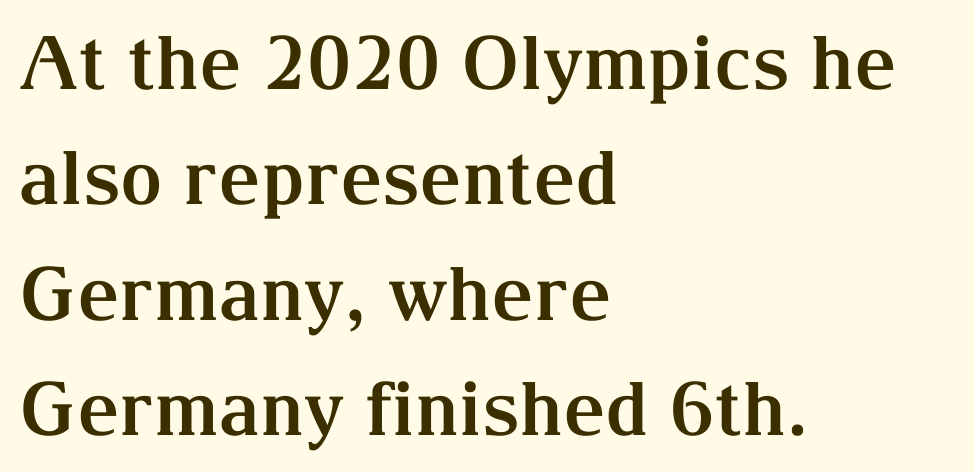
Every stem runs plumb, perpendicular to the baseline. Which margin do the lines hug? The left one — the right edge is uneven. The rendering shows small feet on the letterforms — a serif design. Every letter is thick-stroked: bold, no question. The passage shown is typed in a proportional face where columns would drift. What's the leading like? Ordinary, nothing unusual.
